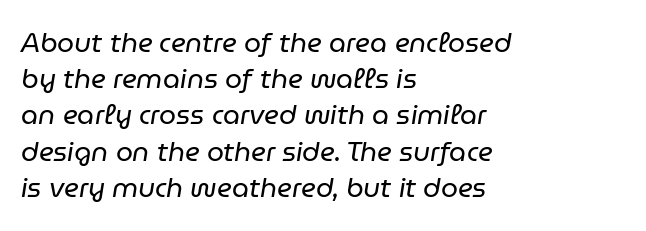
The image shows 27 px text type, italic (leaning right); set left-aligned, normal line spacing (1.34x), normal letter spacing, not underlined.
